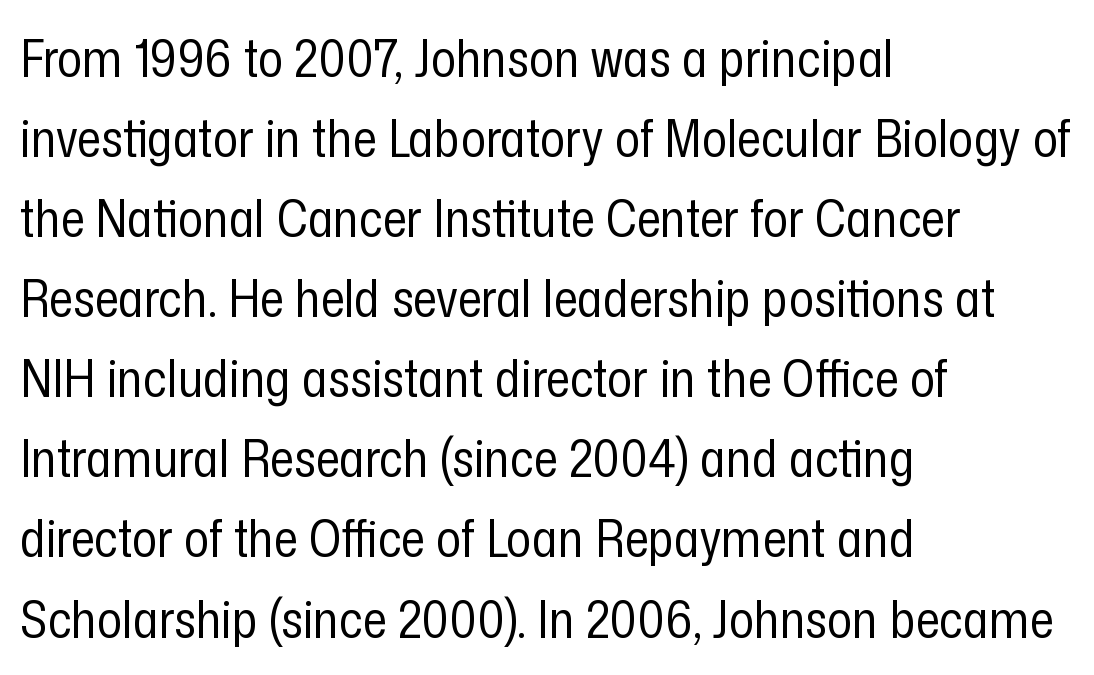
Q: Is the text bold? A: No.
Q: Is the text italic (slanted)? A: No, it is upright.
Q: Is the typeface a serif or a sans-serif typeface? A: Sans-serif.
Q: Is the text underlined? A: No.
Q: How is the paragraph aligned? A: Left-aligned.
Q: Is the spacing between letters normal or unusually wide? A: Normal.
Q: Is the spacing between lines tight, normal or loose? A: Normal.
Q: Width (condensed, normal, or wide)? A: Condensed.
Q: Stroke contrast? A: Low.
Q: x-height? A: Medium.
Q: Monospaced? A: No.
